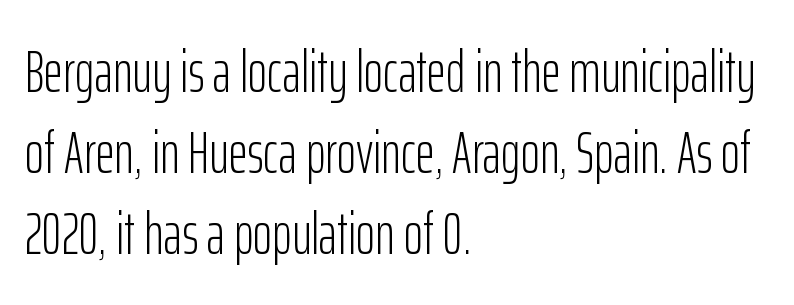
{"serif": "no", "italic": "no", "bold": "no", "weight": "light", "width": "condensed", "stroke_contrast": "low", "x_height": "medium", "monospaced": "no", "underline": "no", "align": "left", "line_spacing": "normal", "line_spacing_ratio": 1.37, "letter_spacing": "normal", "letter_spacing_em": 0.0, "glyph_px": 59}
